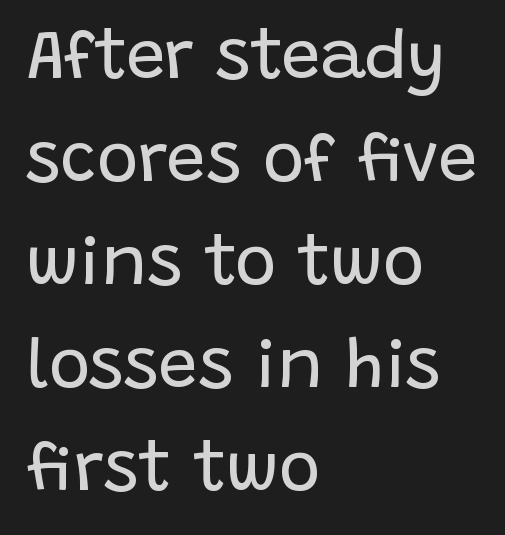
{"serif": "no", "italic": "no", "bold": "no", "weight": "regular", "width": "normal", "stroke_contrast": "low", "x_height": "large", "monospaced": "no", "underline": "no", "align": "left", "line_spacing": "normal", "line_spacing_ratio": 1.47, "letter_spacing": "normal", "letter_spacing_em": 0.0, "glyph_px": 70}
